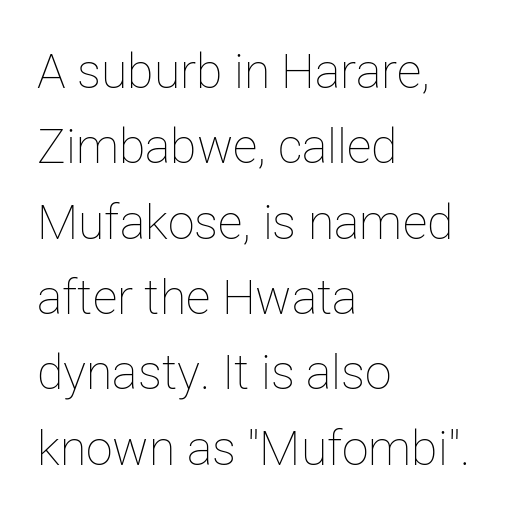
The image shows 48 px thin type, upright; set left-aligned, normal line spacing (1.57x), normal letter spacing, not underlined; low stroke contrast and a medium x-height.
